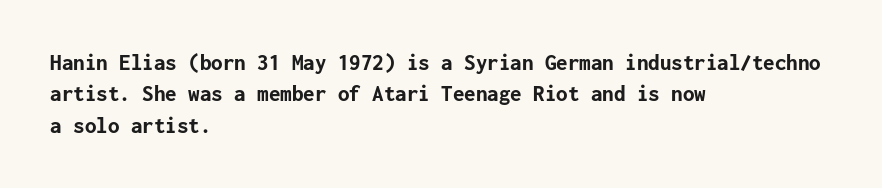
If you drew a line through each stem, it would be perfectly vertical. The face used here has the dense, thick strokes of a bold. All the whitespace from short lines collects on the right. Observe the ordinary spacing: letters are neighbours, not strangers. Rule under the text: the space is simply empty.
